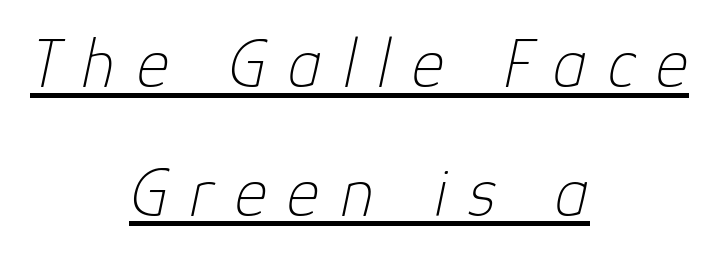
{"italic": "yes", "lean": "right", "slant_degrees": 12, "bold": "no", "weight": "thin", "width": "normal", "stroke_contrast": "low", "x_height": "medium", "monospaced": "no", "underline": "yes", "align": "center", "line_spacing_ratio": 1.84, "letter_spacing": "wide", "letter_spacing_em": 0.3, "glyph_px": 70}
